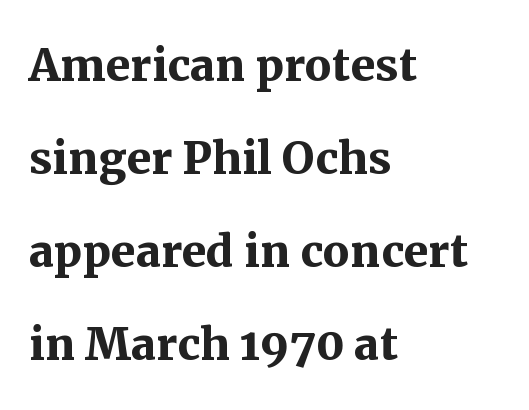
{"serif": "yes", "italic": "no", "bold": "yes", "weight": "semibold", "width": "normal", "stroke_contrast": "medium", "x_height": "medium", "monospaced": "no", "underline": "no", "align": "left", "line_spacing": "normal", "line_spacing_ratio": 1.55, "letter_spacing": "normal", "letter_spacing_em": 0.0, "glyph_px": 60}
